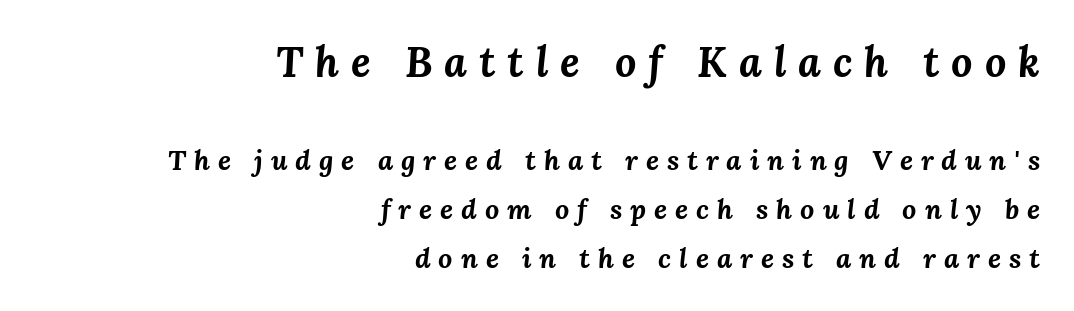
The typesetter chose a ragged-left arrangement here. Yep, that's italic — everything's leaning. Plain, unruled lines of type. These lines are rendered in a variable-pitch font. The passage shown is emphatically bold.
